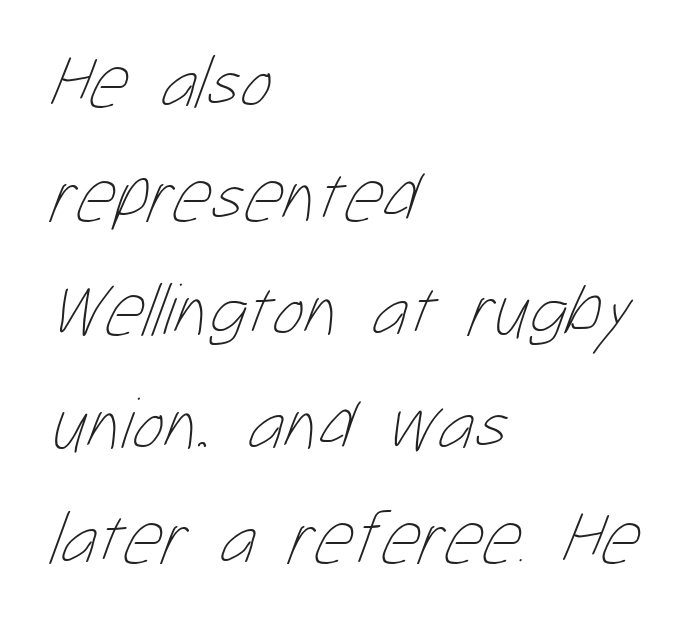
{"bold": "no", "weight": "thin", "width": "condensed", "stroke_contrast": "low", "x_height": "medium", "monospaced": "no", "underline": "no", "align": "left", "line_spacing": "normal", "line_spacing_ratio": 1.52, "letter_spacing": "normal", "letter_spacing_em": 0.0, "glyph_px": 75}
